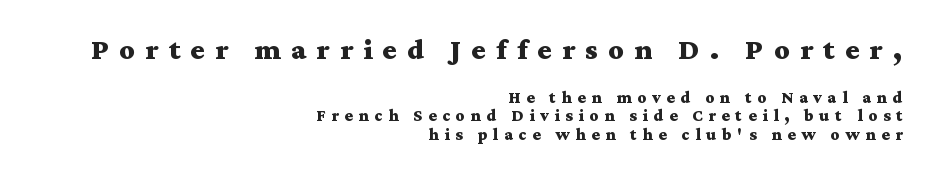
The image shows 30 px bold, wide serif type, upright; set right-aligned, tight line spacing (1.09x), unusually wide letter spacing (+0.34 em), not underlined; the first (top) block is 1.76x larger; medium stroke contrast and a medium x-height.
